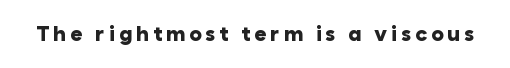
The image shows 21 px bold type, upright; set not underlined.
